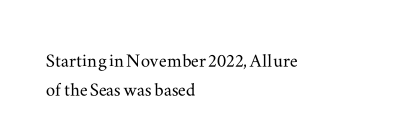
Q: Is the text italic (slanted)? A: No, it is upright.
Q: Is the text underlined? A: No.
Q: How is the paragraph aligned? A: Left-aligned.
Q: Is the spacing between letters normal or unusually wide? A: Normal.
Q: Is the spacing between lines tight, normal or loose? A: Normal.
